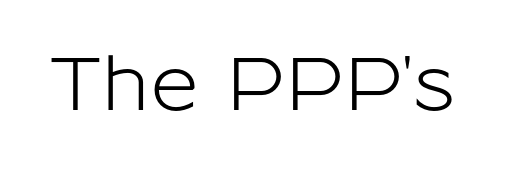
The image shows 75 px sans-serif type, upright; set normal letter spacing, not underlined; low stroke contrast and a medium x-height.
